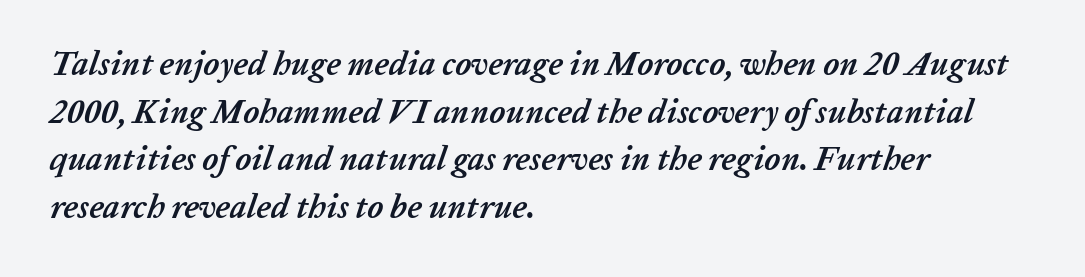
Q: Is the text bold? A: Yes.
Q: Is the text italic (slanted)? A: Yes, it leans right by about 20 degrees.
Q: Is the text underlined? A: No.
Q: How is the paragraph aligned? A: Left-aligned.
Q: Is the spacing between letters normal or unusually wide? A: Normal.
Q: Is the spacing between lines tight, normal or loose? A: Normal.
Q: Width (condensed, normal, or wide)? A: Normal.
Q: Stroke contrast? A: Low.
Q: x-height? A: Medium.
Q: Monospaced? A: No.
